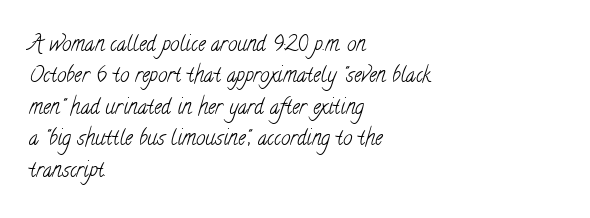
Q: Is the text bold? A: No.
Q: Is the text underlined? A: No.
Q: How is the paragraph aligned? A: Left-aligned.
Q: Is the spacing between letters normal or unusually wide? A: Normal.
Q: Is the spacing between lines tight, normal or loose? A: Normal.
